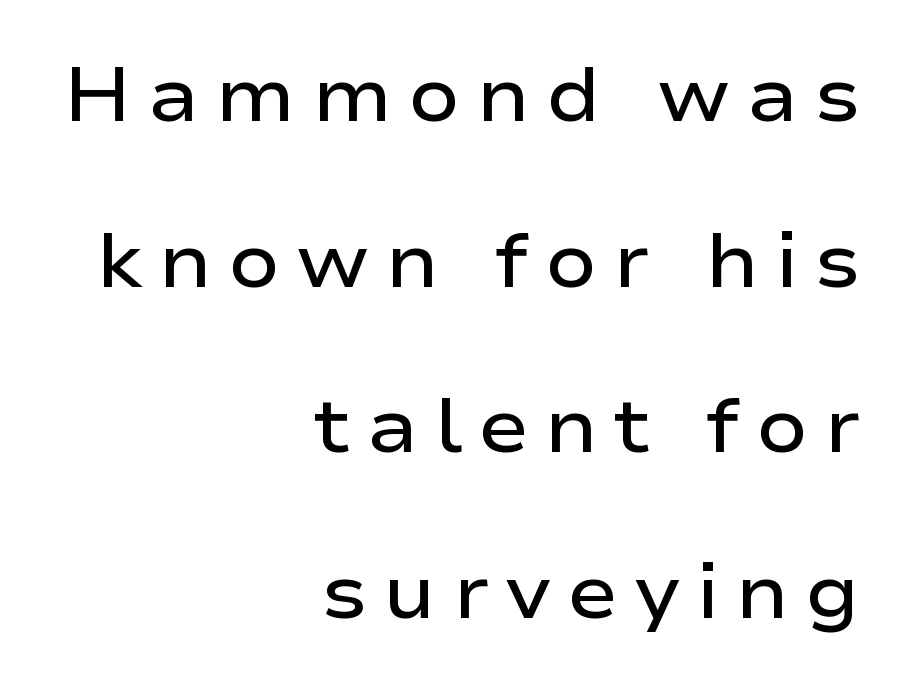
{"serif": "no", "italic": "no", "bold": "semi", "weight": "semibold", "width": "wide", "stroke_contrast": "low", "x_height": "medium", "monospaced": "no", "underline": "no", "align": "right", "line_spacing": "loose", "line_spacing_ratio": 2.18, "letter_spacing": "wide", "letter_spacing_em": 0.21, "glyph_px": 76}
